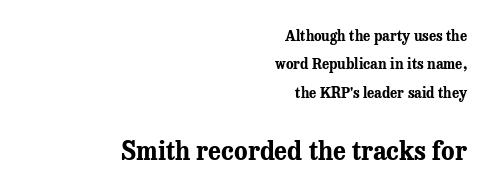
A roman cut, with each character standing at attention. Caption: multi-line text, flush right, ragged left. Heft: maximum for text — a bold. Scale increases going downward across the two blocks. Tracking value appears to be zero — textbook default spacing.
